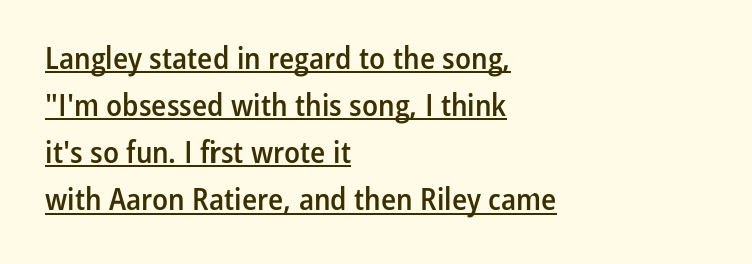
Q: Is the text bold? A: Semi-bold.
Q: Is the text italic (slanted)? A: No, it is upright.
Q: Is the typeface a serif or a sans-serif typeface? A: Sans-serif.
Q: Is the text underlined? A: Yes.
Q: How is the paragraph aligned? A: Left-aligned.
Q: Is the spacing between letters normal or unusually wide? A: Normal.
Q: Is the spacing between lines tight, normal or loose? A: Normal.
Q: Width (condensed, normal, or wide)? A: Condensed.
Q: Stroke contrast? A: Low.
Q: x-height? A: Medium.
Q: Monospaced? A: No.
